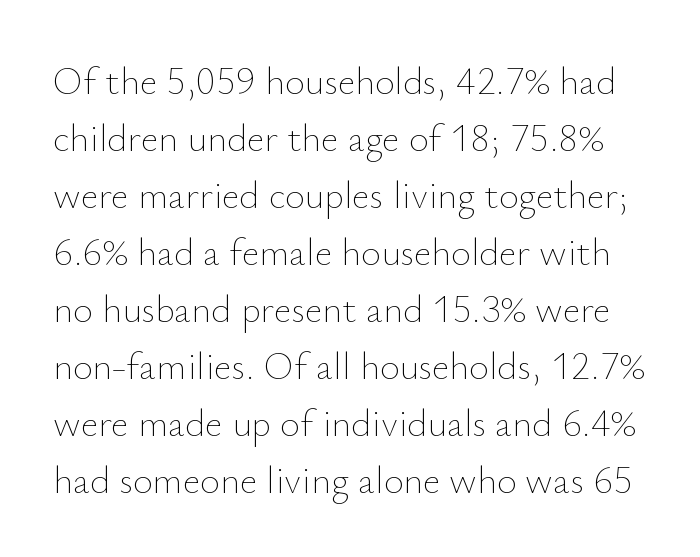
Q: Is the text bold? A: No.
Q: Is the text italic (slanted)? A: No, it is upright.
Q: Is the text underlined? A: No.
Q: Is the spacing between letters normal or unusually wide? A: Normal.
Q: Is the spacing between lines tight, normal or loose? A: Normal.
Q: Width (condensed, normal, or wide)? A: Normal.
Q: Stroke contrast? A: Low.
Q: x-height? A: Small.
Q: Monospaced? A: No.
